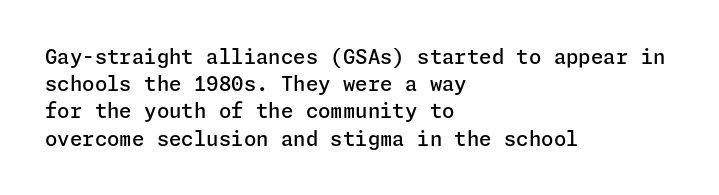
{"italic": "no", "bold": "semi", "underline": "no", "align": "left", "line_spacing": "normal", "line_spacing_ratio": 1.36, "letter_spacing": "normal", "letter_spacing_em": 0.0, "glyph_px": 20}
